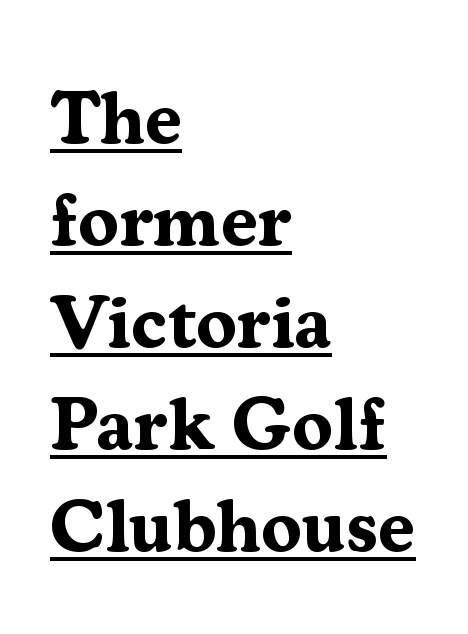
{"serif": "yes", "italic": "no", "bold": "yes", "weight": "bold", "width": "normal", "stroke_contrast": "medium", "x_height": "medium", "monospaced": "no", "underline": "yes", "align": "left", "line_spacing": "normal", "line_spacing_ratio": 1.38, "letter_spacing": "normal", "letter_spacing_em": 0.0, "glyph_px": 74}
